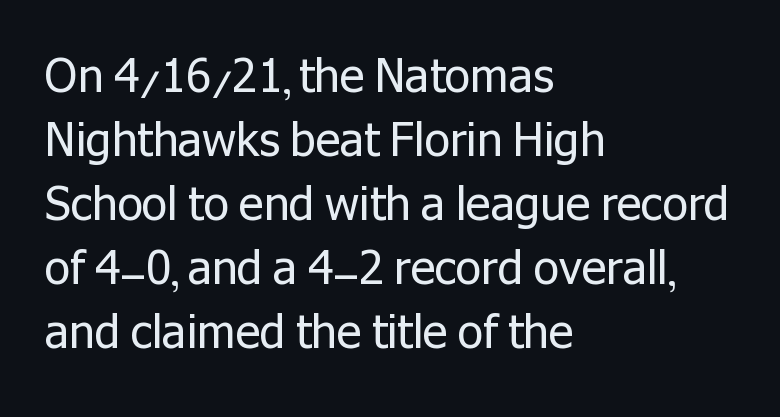
{"serif": "no", "italic": "no", "bold": "no", "weight": "regular", "width": "normal", "stroke_contrast": "low", "x_height": "medium", "monospaced": "no", "underline": "no", "align": "left", "line_spacing": "normal", "line_spacing_ratio": 1.39, "letter_spacing": "normal", "letter_spacing_em": 0.0, "glyph_px": 46}
